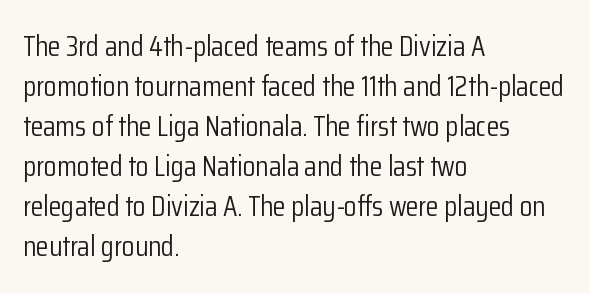
{"serif": "no", "italic": "no", "bold": "no", "weight": "light", "width": "condensed", "stroke_contrast": "low", "x_height": "medium", "monospaced": "no", "underline": "no", "align": "left", "line_spacing": "normal", "line_spacing_ratio": 1.38, "letter_spacing": "normal", "letter_spacing_em": 0.0, "glyph_px": 29}
